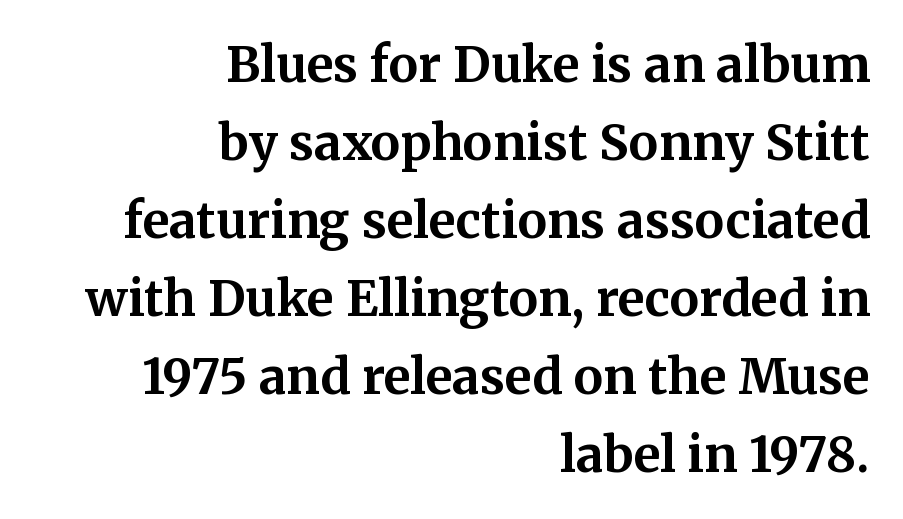
The image shows 49 px bold serif type, upright; set right-aligned, normal line spacing (1.59x), normal letter spacing, not underlined; medium stroke contrast and a medium x-height.
